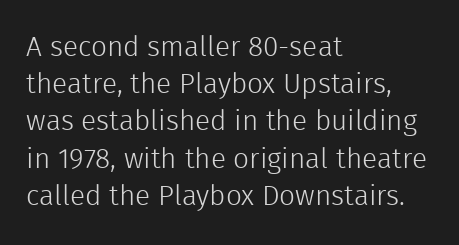
Think of a printed novel: that variable character pitch is what you see here. Between one letter and the next there's only the usual sliver of space. The cut favours lightness, reaching ordinary text weight at its darkest. Notice how the stems are strictly vertical — no italics here. Type style note: lacks serifs. Each row of text sits above clean, open space.
